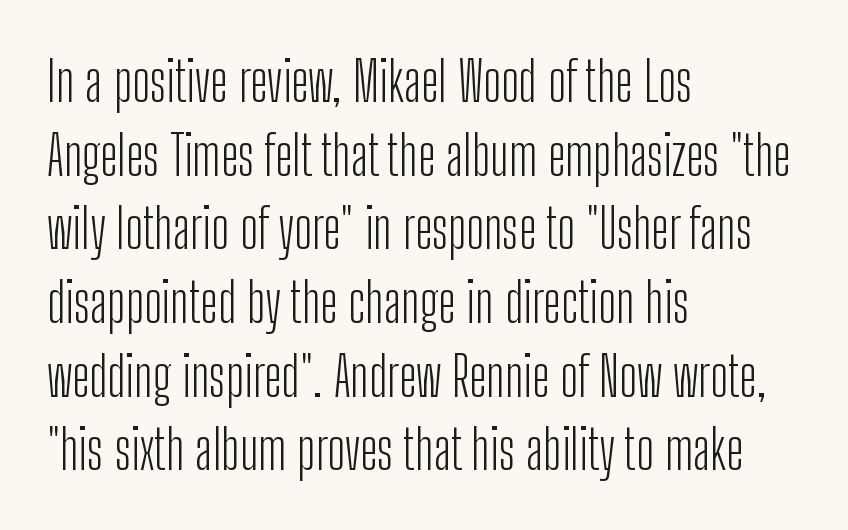
Q: Is the text bold? A: No.
Q: Is the text italic (slanted)? A: No, it is upright.
Q: Is the typeface a serif or a sans-serif typeface? A: Sans-serif.
Q: Is the text underlined? A: No.
Q: How is the paragraph aligned? A: Left-aligned.
Q: Is the spacing between letters normal or unusually wide? A: Normal.
Q: Is the spacing between lines tight, normal or loose? A: Normal.
Q: Width (condensed, normal, or wide)? A: Condensed.
Q: Stroke contrast? A: Low.
Q: x-height? A: Medium.
Q: Monospaced? A: No.
